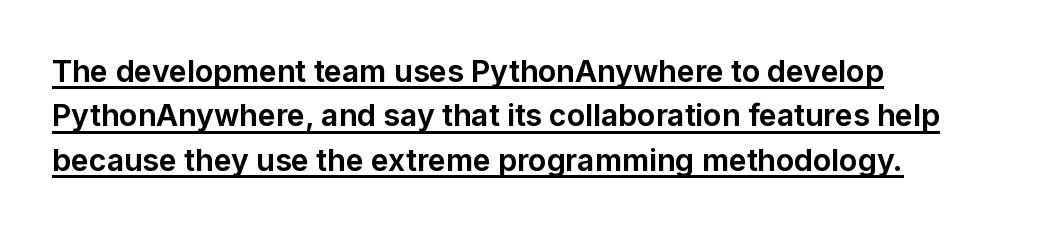
{"serif": "no", "italic": "no", "bold": "yes", "weight": "bold", "width": "normal", "stroke_contrast": "low", "x_height": "medium", "monospaced": "no", "underline": "yes", "align": "left", "line_spacing": "normal", "line_spacing_ratio": 1.48, "letter_spacing": "normal", "letter_spacing_em": 0.0, "glyph_px": 30}
